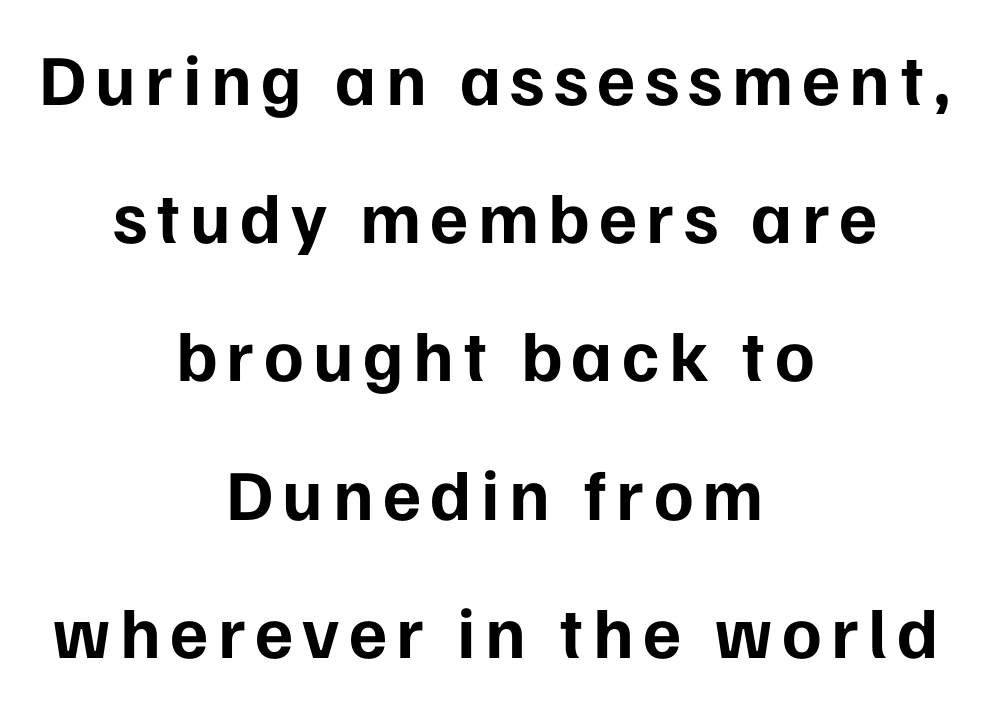
The face used here is proportionally spaced, like ordinary book or web type. It's the straight-up-and-down kind of type. The words here are not underlined. Every letter is thick-stroked: bold, no question. Does the copy run flush right? No — it is centered line by line. Stroke terminals: plain, sans-serif.
